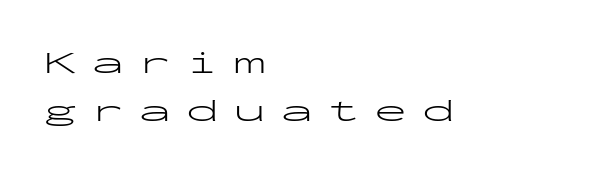
Q: Is the text bold? A: No.
Q: Is the text italic (slanted)? A: No, it is upright.
Q: Is the typeface a serif or a sans-serif typeface? A: Sans-serif.
Q: Is the text underlined? A: No.
Q: How is the paragraph aligned? A: Left-aligned.
Q: Is the spacing between letters normal or unusually wide? A: Unusually wide.
Q: Is the spacing between lines tight, normal or loose? A: Normal.
Q: Width (condensed, normal, or wide)? A: Wide.
Q: Stroke contrast? A: Low.
Q: x-height? A: Medium.
Q: Monospaced? A: Yes.
